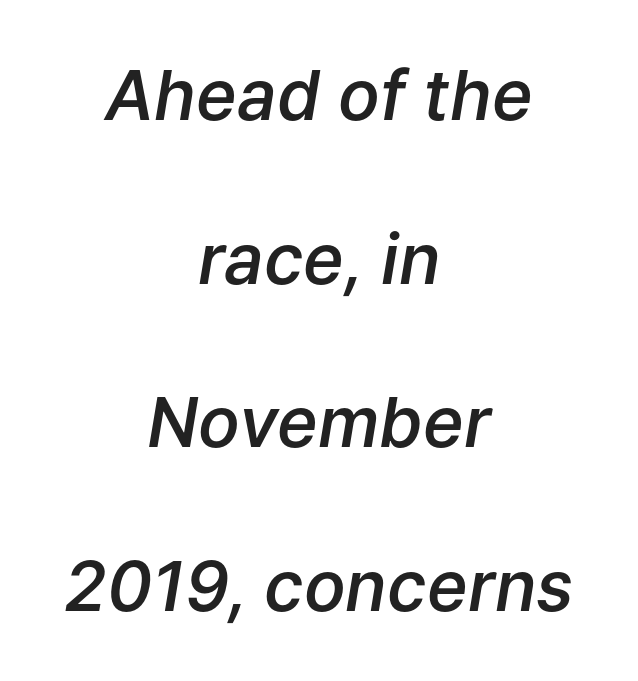
Q: Is the text bold? A: Semi-bold.
Q: Is the text italic (slanted)? A: Yes, it leans right by about 9 degrees.
Q: Is the text underlined? A: No.
Q: How is the paragraph aligned? A: Centered.
Q: Is the spacing between letters normal or unusually wide? A: Normal.
Q: Is the spacing between lines tight, normal or loose? A: Loose.
Q: Width (condensed, normal, or wide)? A: Normal.
Q: Stroke contrast? A: Low.
Q: x-height? A: Medium.
Q: Monospaced? A: No.
